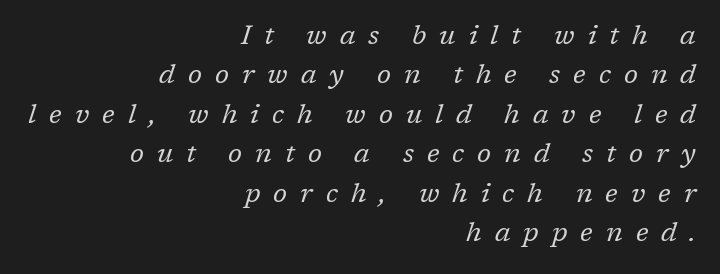
Visually the block forms a straight wall on the right and a jagged coastline on the left. The tracking jumps out immediately: characters are airy and widely separated. Is the type heavy? It reads as light-to-regular instead. This sample uses an oblique cut, with every glyph tilted off the vertical. Line spacing here is normal. Each row of text sits above clean, open space.
